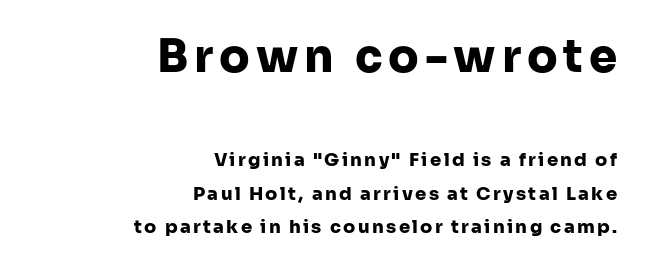
You could not count columns in this text — the font is proportionally spaced. Typesetter's note: full bold, strokes at maximum text heaviness. Nobody drew a line under any word here. The specimen reads as upright at a glance. Right-aligned paragraph, ragged on the left. The letters carry no serifs — their stems end cleanly without finishing strokes.
